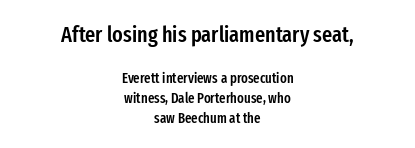
Q: Is the text bold? A: Semi-bold.
Q: Is the text italic (slanted)? A: No, it is upright.
Q: Is the text underlined? A: No.
Q: How is the paragraph aligned? A: Centered.
Q: Is the spacing between letters normal or unusually wide? A: Normal.
Q: Is the spacing between lines tight, normal or loose? A: Normal.
Q: Which block of text is set in a larger size, the first (top) or the second (bottom)? A: The first (top) one.
